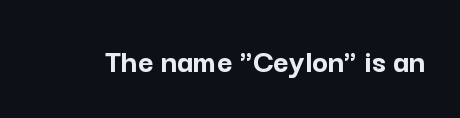
The image shows 34 px semibold sans-serif type, upright; set normal letter spacing, not underlined; low stroke contrast and a medium x-height.
